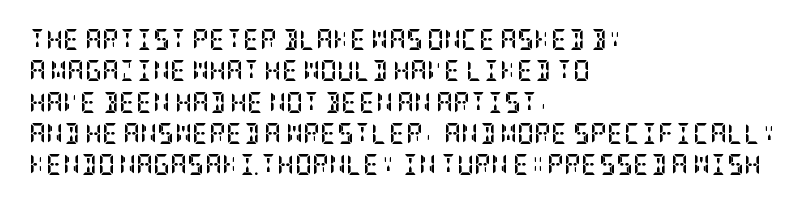
Q: Is the text bold? A: Yes.
Q: Is the text italic (slanted)? A: No, it is upright.
Q: Is the text underlined? A: No.
Q: How is the paragraph aligned? A: Left-aligned.
Q: Is the spacing between letters normal or unusually wide? A: Normal.
Q: Is the spacing between lines tight, normal or loose? A: Normal.
